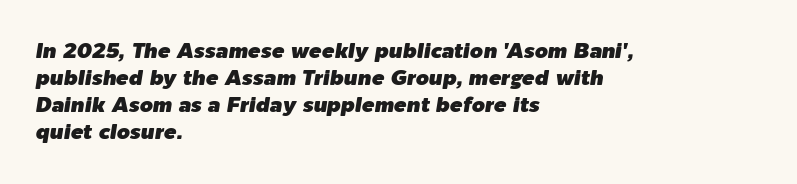
Q: Is the text italic (slanted)? A: Yes, it leans right by about 9 degrees.
Q: Is the text underlined? A: No.
Q: How is the paragraph aligned? A: Left-aligned.
Q: Is the spacing between letters normal or unusually wide? A: Normal.
Q: Is the spacing between lines tight, normal or loose? A: Normal.
